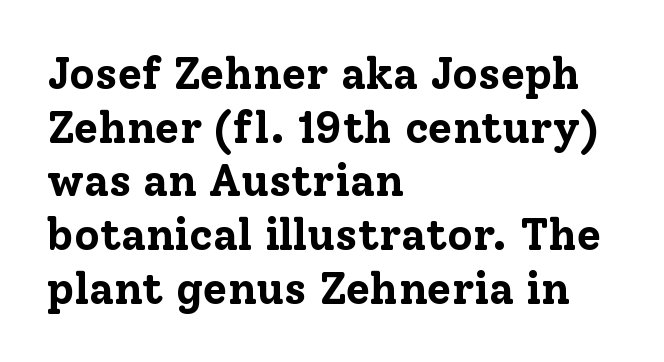
The image shows 44 px bold serif type, upright; set left-aligned, line spacing 1.22x, normal letter spacing, not underlined; low stroke contrast and a medium x-height.
